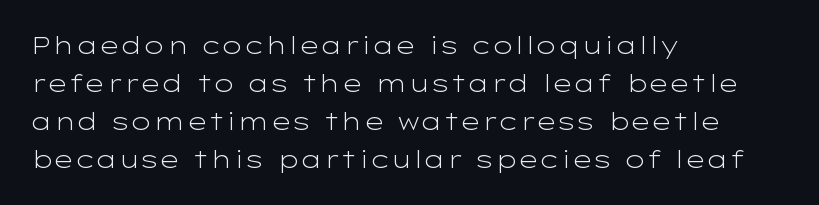
{"italic": "no", "bold": "no", "underline": "no", "align": "left", "line_spacing": "normal", "line_spacing_ratio": 1.59, "letter_spacing": "normal", "letter_spacing_em": 0.0, "glyph_px": 24}
